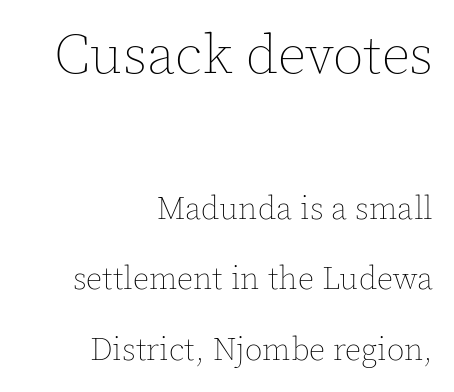
The image shows 56 px thin type, upright; set right-aligned, loose line spacing (2.2x), normal letter spacing, not underlined; the first (top) block is 1.75x larger; a medium x-height.
